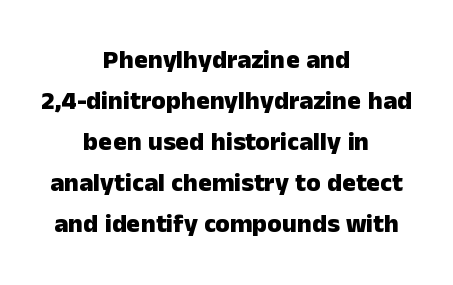
Standard letterfit; no display-style spreading of the glyphs. No italicization has been applied; the sample stays upright. Centered paragraph, ragged on both sides. Leading matches the norm, producing a regular column. Rule under the text: the space is simply empty. The face used here has the dense, thick strokes of a bold.
